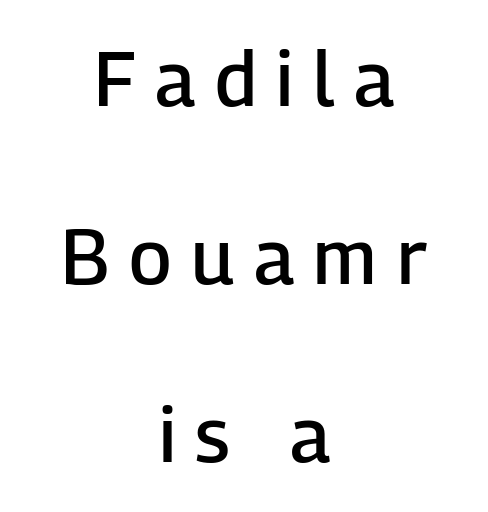
The image shows 76 px semibold sans-serif type, upright; set centered, loose line spacing (2.34x), unusually wide letter spacing (+0.26 em), not underlined; low stroke contrast and a medium x-height.
